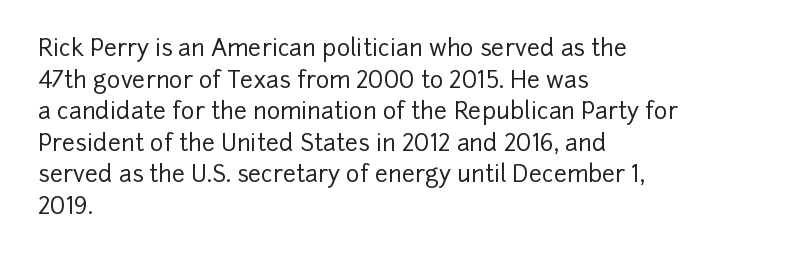
The letterforms sit shoulder to shoulder at normal distance. The paragraph has a hard left edge and a soft right edge. A clean baseline with only descenders dipping below it. No italicization has been applied; the sample stays upright.
